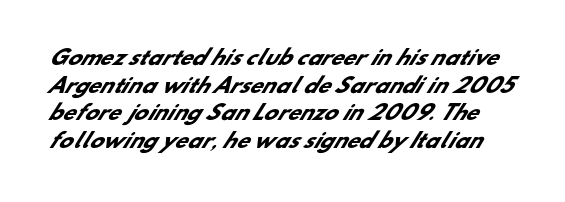
Evenly set lines give the paragraph a standard silhouette. The strokes are fattened all the way to bold. The gaps between neighbouring characters are ordinary and unremarkable. The space directly below the letters is spotless.
